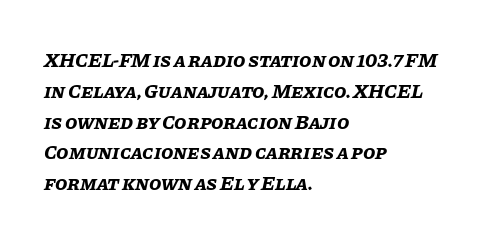
The image shows 20 px bold type, italic (leaning right); set left-aligned, normal line spacing (1.54x), normal letter spacing, not underlined.
